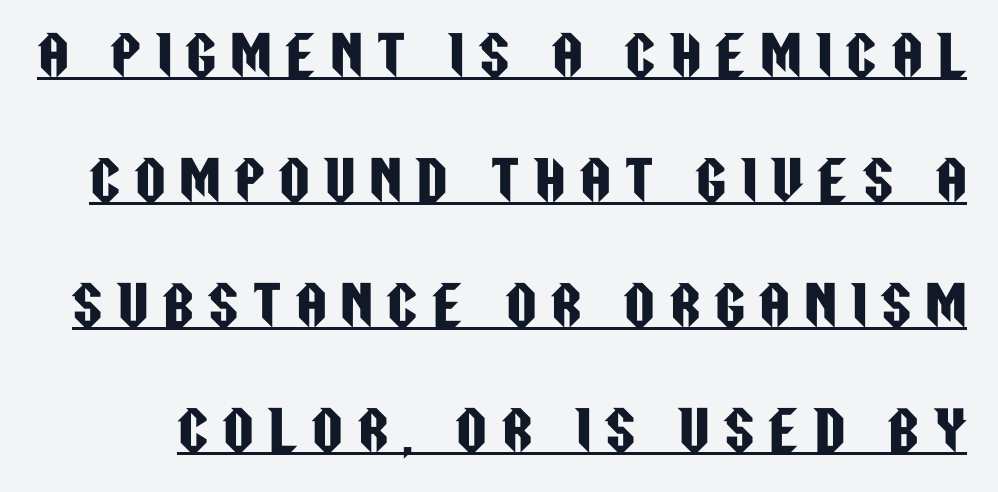
The image shows 53 px condensed sans-serif type, upright; set loose line spacing (2.36x), unusually wide letter spacing (+0.28 em), underlined; low stroke contrast and a large x-height.
